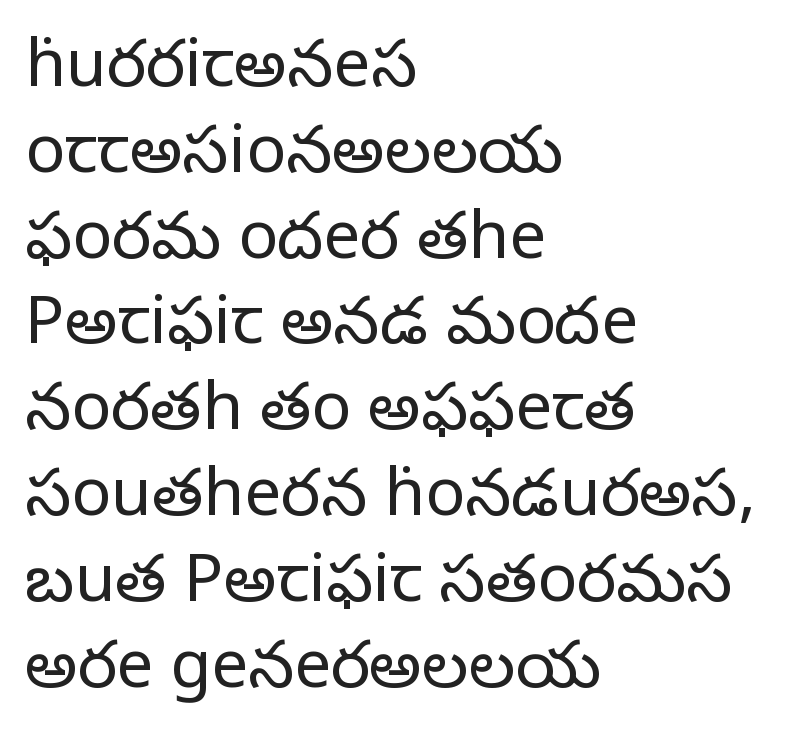
The image shows 66 px regular-weight serif type, upright; set left-aligned, normal line spacing (1.3x), normal letter spacing, not underlined; low stroke contrast and a large x-height.
